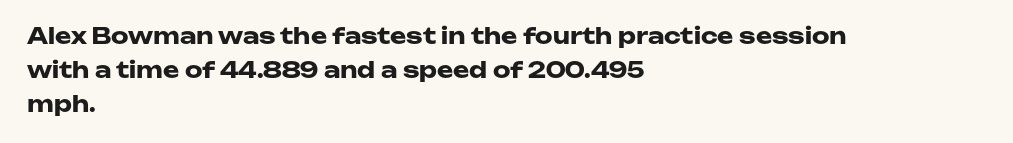
The image shows 22 px bold type, upright; set left-aligned, normal line spacing (1.54x), normal letter spacing, not underlined.
